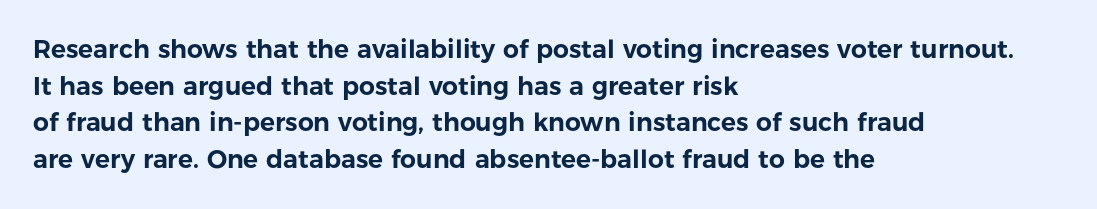
The letters stand straight up with perfectly vertical stems. The tracking reads as untouched default to a designer's eye. Vertical spacing — default. All the whitespace from short lines collects on the right. Bare-footed words on every line.
